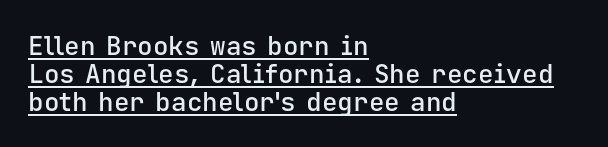
The image shows 26 px text type, upright; set left-aligned, tight line spacing (1.07x), normal letter spacing, underlined.
